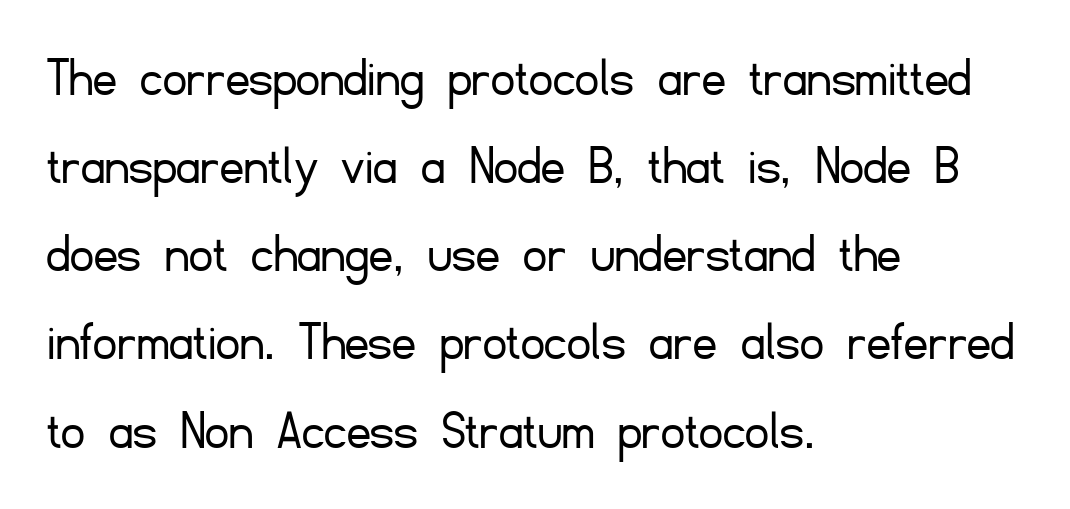
The image shows 58 px light sans-serif type, upright; set left-aligned, normal line spacing (1.52x), normal letter spacing, not underlined; low stroke contrast and a small x-height.
